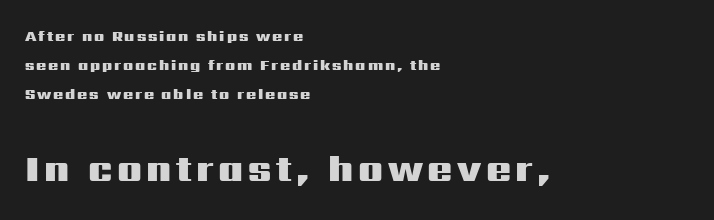
The image shows 37 px heavy, wide sans-serif type, upright; set left-aligned, loose line spacing (1.95x), not underlined; the second (bottom) block is 2.47x larger; medium stroke contrast and a medium x-height.
